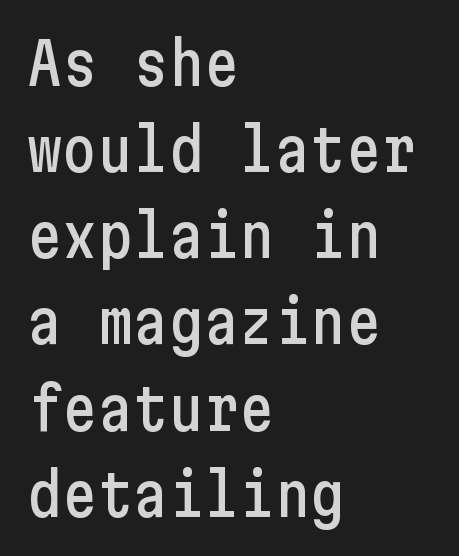
{"serif": "no", "italic": "no", "width": "condensed", "stroke_contrast": "low", "x_height": "medium", "underline": "no", "align": "left", "line_spacing": "normal", "line_spacing_ratio": 1.46, "letter_spacing": "normal", "letter_spacing_em": 0.0, "glyph_px": 59}
